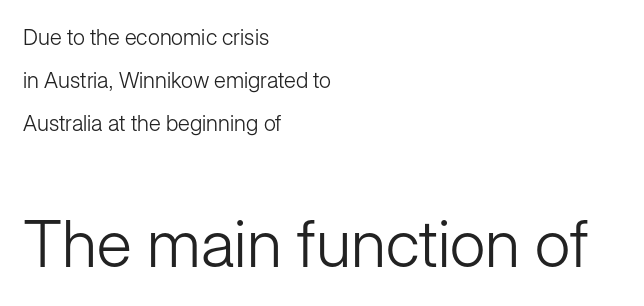
{"serif": "no", "italic": "no", "bold": "no", "weight": "light", "width": "normal", "stroke_contrast": "low", "x_height": "medium", "monospaced": "no", "underline": "no", "align": "left", "line_spacing": "loose", "line_spacing_ratio": 1.95, "letter_spacing": "normal", "letter_spacing_em": 0.0, "larger_block": "second", "size_ratio": 2.95, "glyph_px": 65}
